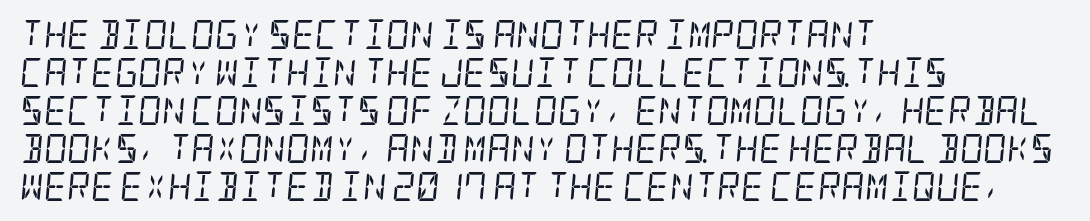
The letters look calm and open, with moderate or lighter stems. Honestly, the letter spacing is just normal — you wouldn't notice it. In CSS terms this would be text-align: left. Is this a sans? No — the strokes have serifs.
